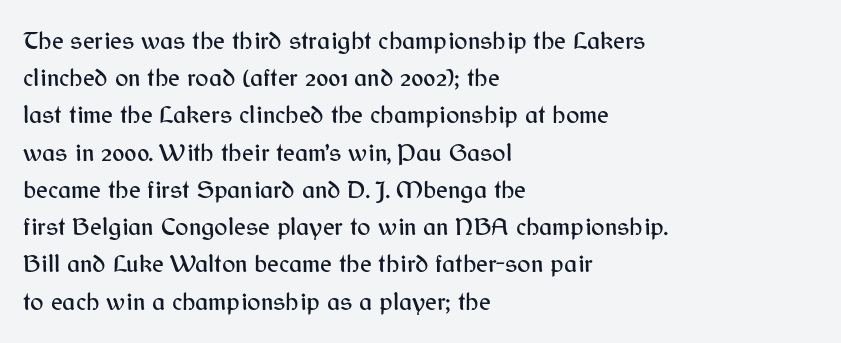
Designer's note — italics off, roman on. Compared with typical paragraphs, the rows here are spaced about the same. No word sits above an underline. Left-aligned paragraph, ragged on the right. This sample uses plain, unmodified letter spacing.
